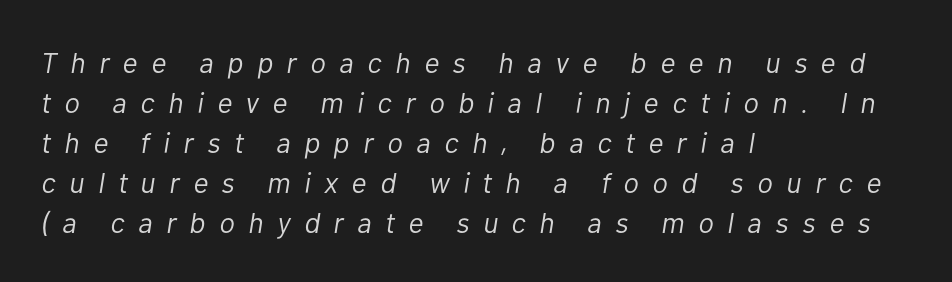
{"italic": "yes", "lean": "right", "slant_degrees": 10, "bold": "no", "weight": "light", "width": "normal", "stroke_contrast": "low", "x_height": "medium", "monospaced": "no", "underline": "no", "align": "left", "line_spacing": "normal", "line_spacing_ratio": 1.38, "letter_spacing": "wide", "letter_spacing_em": 0.47, "glyph_px": 29}
